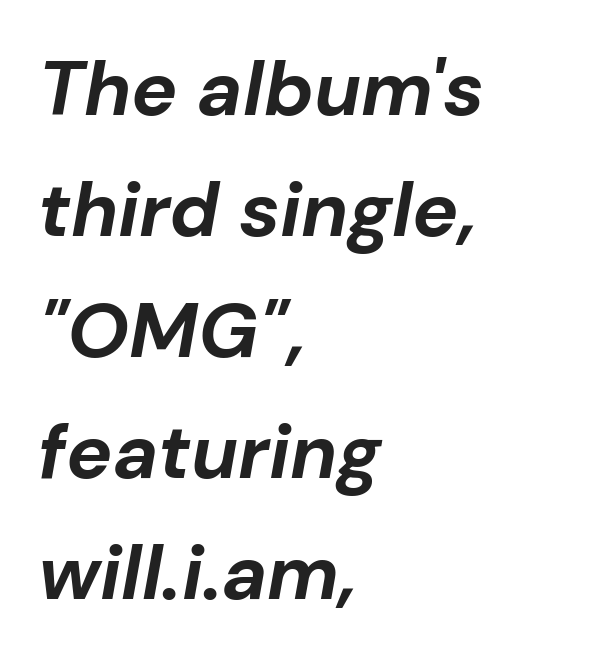
Q: Is the text bold? A: Yes.
Q: Is the text italic (slanted)? A: Yes, it leans right by about 10 degrees.
Q: Is the text underlined? A: No.
Q: How is the paragraph aligned? A: Left-aligned.
Q: Is the spacing between letters normal or unusually wide? A: Normal.
Q: Is the spacing between lines tight, normal or loose? A: Normal.
Q: Width (condensed, normal, or wide)? A: Normal.
Q: Stroke contrast? A: Low.
Q: x-height? A: Medium.
Q: Monospaced? A: No.
